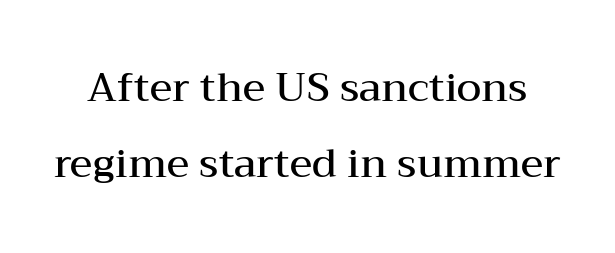
Q: Is the text bold? A: Semi-bold.
Q: Is the text italic (slanted)? A: No, it is upright.
Q: Is the typeface a serif or a sans-serif typeface? A: Serif.
Q: Is the text underlined? A: No.
Q: Is the spacing between letters normal or unusually wide? A: Normal.
Q: Is the spacing between lines tight, normal or loose? A: Loose.
Q: Width (condensed, normal, or wide)? A: Wide.
Q: Stroke contrast? A: Medium.
Q: x-height? A: Medium.
Q: Monospaced? A: No.
